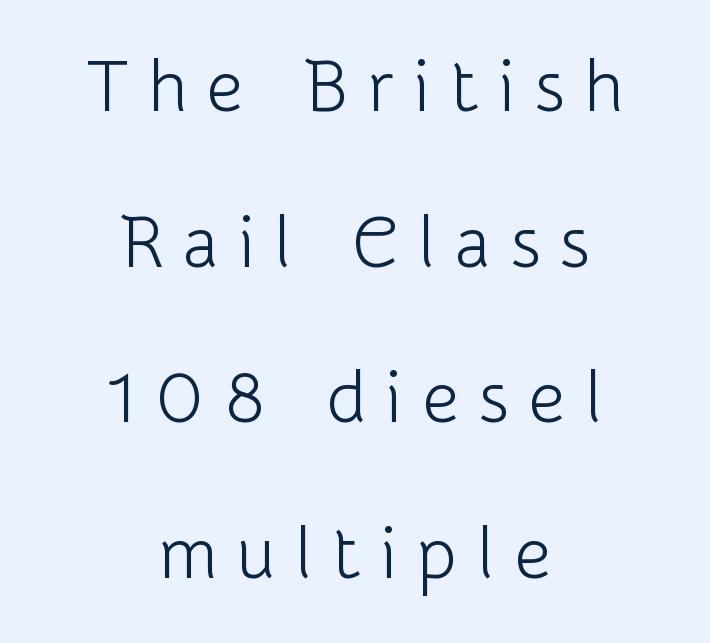
The image shows 72 px light sans-serif type, upright; set centered, loose line spacing (2.16x), unusually wide letter spacing (+0.27 em), not underlined; low stroke contrast and a medium x-height.
